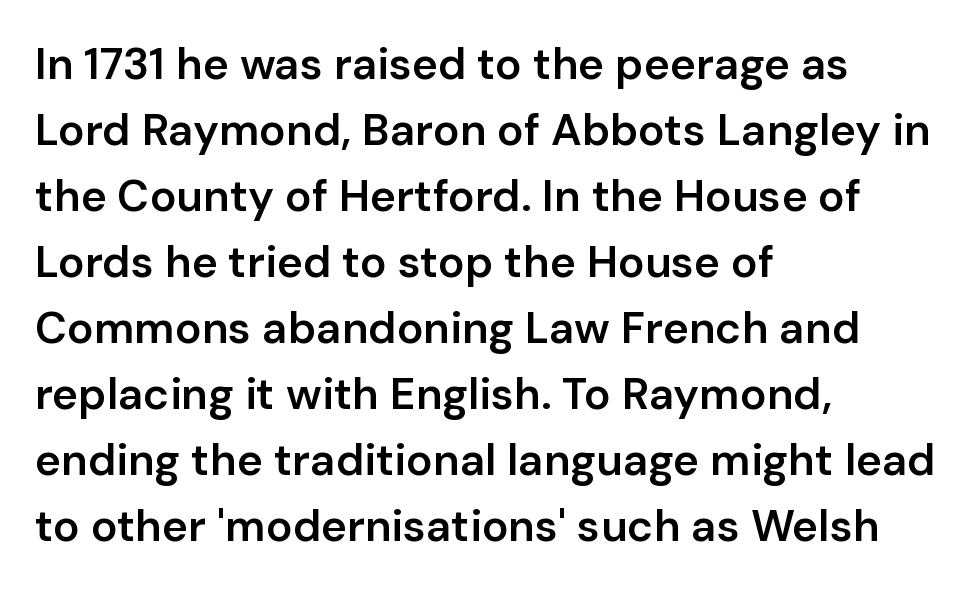
Q: Is the text bold? A: Semi-bold.
Q: Is the text italic (slanted)? A: No, it is upright.
Q: Is the typeface a serif or a sans-serif typeface? A: Sans-serif.
Q: Is the text underlined? A: No.
Q: How is the paragraph aligned? A: Left-aligned.
Q: Is the spacing between letters normal or unusually wide? A: Normal.
Q: Is the spacing between lines tight, normal or loose? A: Normal.
Q: Width (condensed, normal, or wide)? A: Normal.
Q: Stroke contrast? A: Low.
Q: x-height? A: Medium.
Q: Monospaced? A: No.
